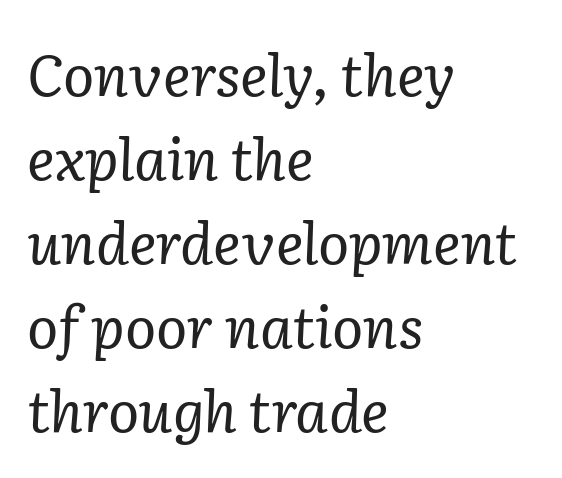
The image shows 58 px regular-weight serif type, italic (leaning right); set left-aligned, normal line spacing (1.45x), normal letter spacing, not underlined; low stroke contrast and a medium x-height.
